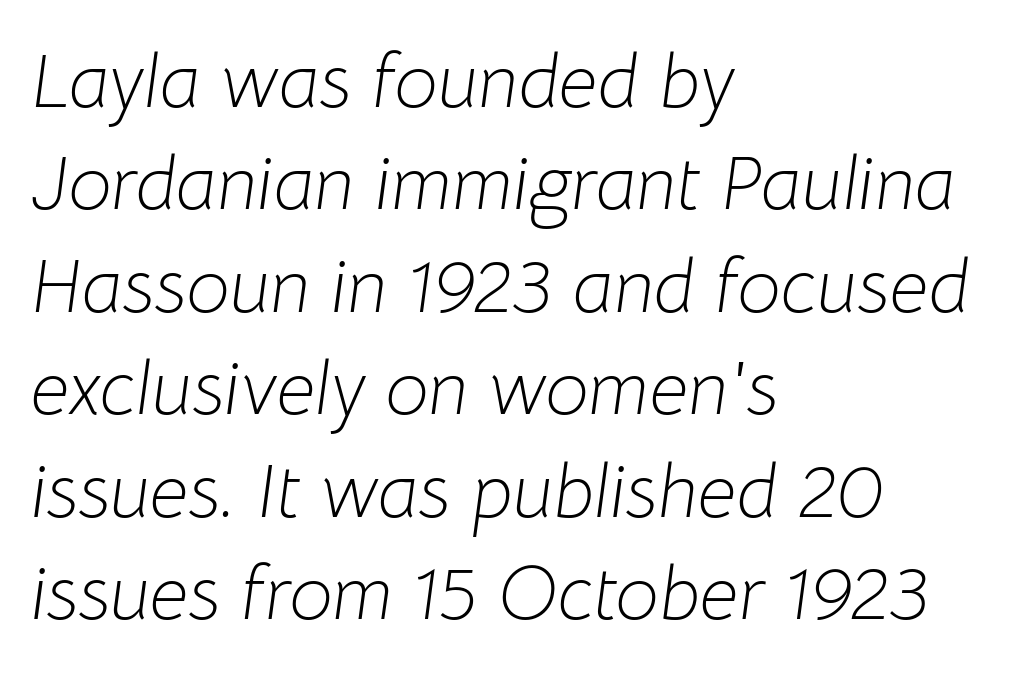
How would I describe the line gaps? Plain and ordinary. The foot of each line stays bare and open. There is no visible air inserted between adjacent glyphs. Varying glyph widths throughout — classic text-font behaviour. The text carries the slant typical of an italic or oblique font.
